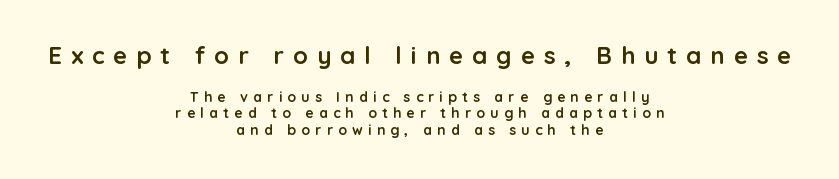
Q: Is the text bold? A: Yes.
Q: Is the text italic (slanted)? A: No, it is upright.
Q: Is the text underlined? A: No.
Q: How is the paragraph aligned? A: Centered.
Q: Is the spacing between letters normal or unusually wide? A: Unusually wide.
Q: Which block of text is set in a larger size, the first (top) or the second (bottom)? A: The first (top) one.
